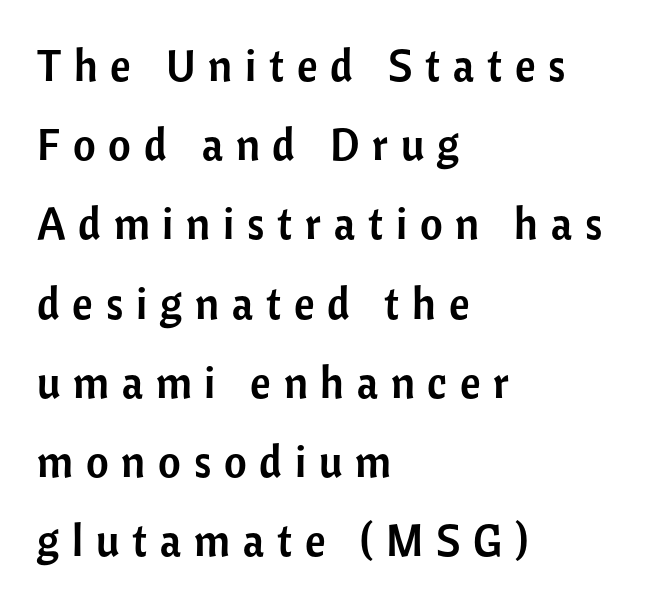
Q: Is the text italic (slanted)? A: No, it is upright.
Q: Is the typeface a serif or a sans-serif typeface? A: Sans-serif.
Q: Is the text underlined? A: No.
Q: How is the paragraph aligned? A: Left-aligned.
Q: Is the spacing between letters normal or unusually wide? A: Unusually wide.
Q: Width (condensed, normal, or wide)? A: Normal.
Q: Stroke contrast? A: Low.
Q: x-height? A: Medium.
Q: Monospaced? A: No.
